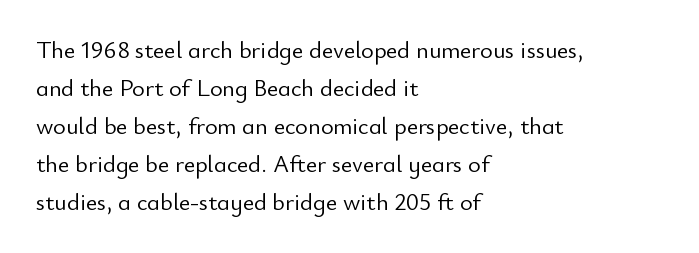
Q: Is the text bold? A: No.
Q: Is the text italic (slanted)? A: No, it is upright.
Q: Is the text underlined? A: No.
Q: How is the paragraph aligned? A: Left-aligned.
Q: Is the spacing between letters normal or unusually wide? A: Normal.
Q: Is the spacing between lines tight, normal or loose? A: Normal.
